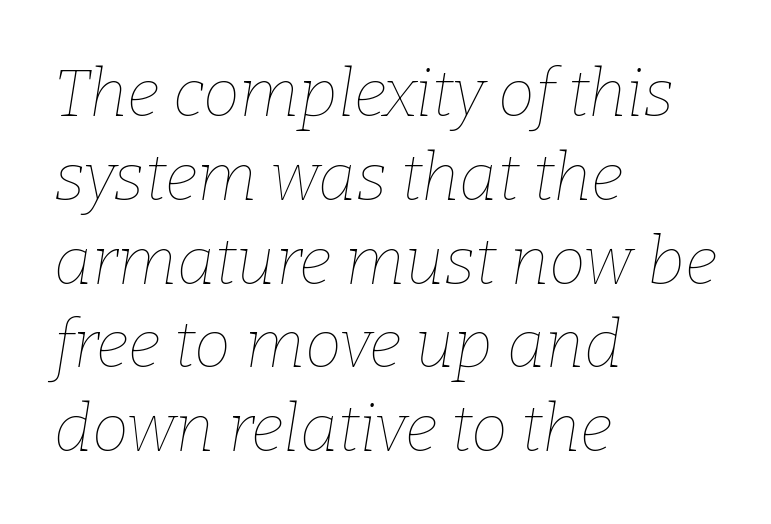
Q: Is the text bold? A: No.
Q: Is the text italic (slanted)? A: Yes, it leans right by about 9 degrees.
Q: Is the text underlined? A: No.
Q: How is the paragraph aligned? A: Left-aligned.
Q: Is the spacing between letters normal or unusually wide? A: Normal.
Q: Is the spacing between lines tight, normal or loose? A: Normal.
Q: Width (condensed, normal, or wide)? A: Normal.
Q: Stroke contrast? A: Low.
Q: x-height? A: Medium.
Q: Monospaced? A: No.
